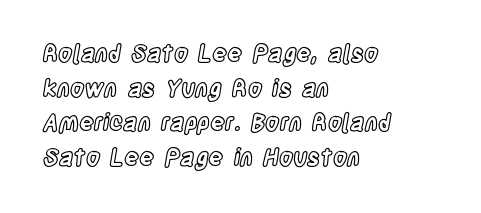
Q: Is the text italic (slanted)? A: Yes.
Q: Is the text underlined? A: No.
Q: How is the paragraph aligned? A: Left-aligned.
Q: Is the spacing between letters normal or unusually wide? A: Normal.
Q: Is the spacing between lines tight, normal or loose? A: Normal.
